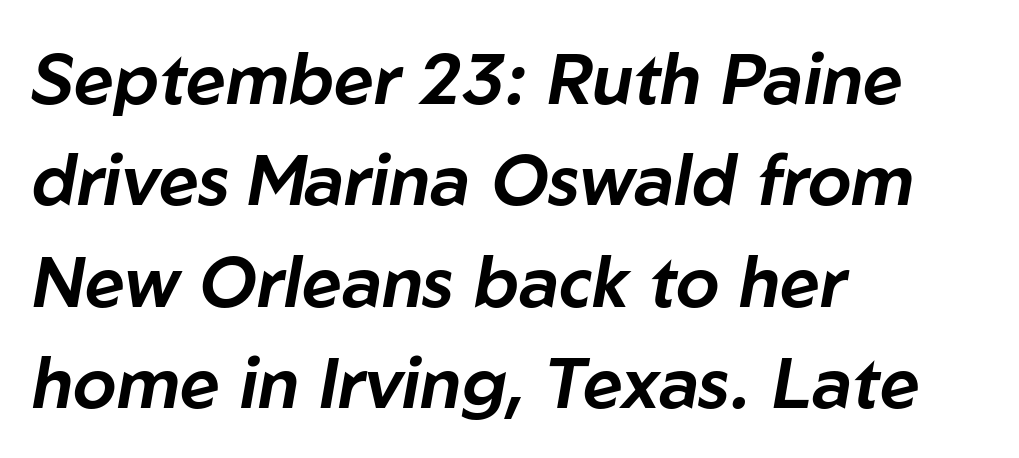
The image shows 70 px text type, italic (leaning right); set left-aligned, normal line spacing (1.45x), normal letter spacing, not underlined; low stroke contrast and a medium x-height.
